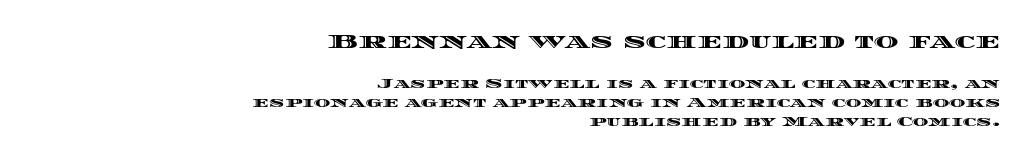
Q: Is the text italic (slanted)? A: No, it is upright.
Q: Is the text underlined? A: No.
Q: How is the paragraph aligned? A: Right-aligned.
Q: Is the spacing between letters normal or unusually wide? A: Normal.
Q: Is the spacing between lines tight, normal or loose? A: Normal.
Q: Which block of text is set in a larger size, the first (top) or the second (bottom)? A: The first (top) one.
